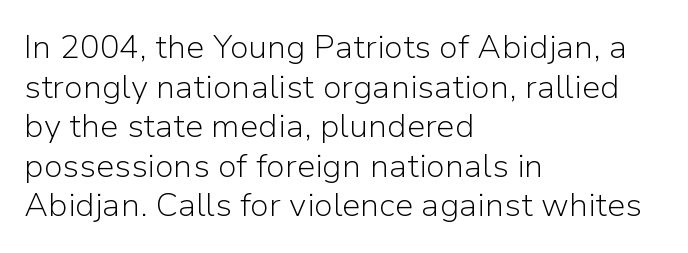
The type sits square on the baseline with zero lean. Short and long lines alike share a common starting point at left. Heaviness? Minimal to ordinary, like unemphasized prose. Regarding serifs, this sample does without them. Clear beneath every line of the passage.
